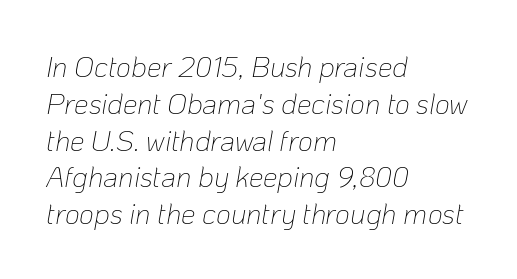
{"italic": "yes", "lean": "right", "slant_degrees": 10, "bold": "no", "weight": "thin", "width": "normal", "stroke_contrast": "low", "x_height": "medium", "monospaced": "no", "underline": "no", "align": "left", "line_spacing": "normal", "line_spacing_ratio": 1.27, "letter_spacing": "normal", "letter_spacing_em": 0.0, "glyph_px": 29}
